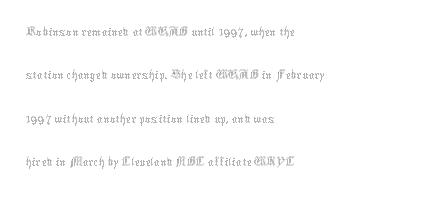
The image shows 29 px thin type, upright; set left-aligned, normal line spacing (1.5x), normal letter spacing, not underlined; medium stroke contrast and a medium x-height.
